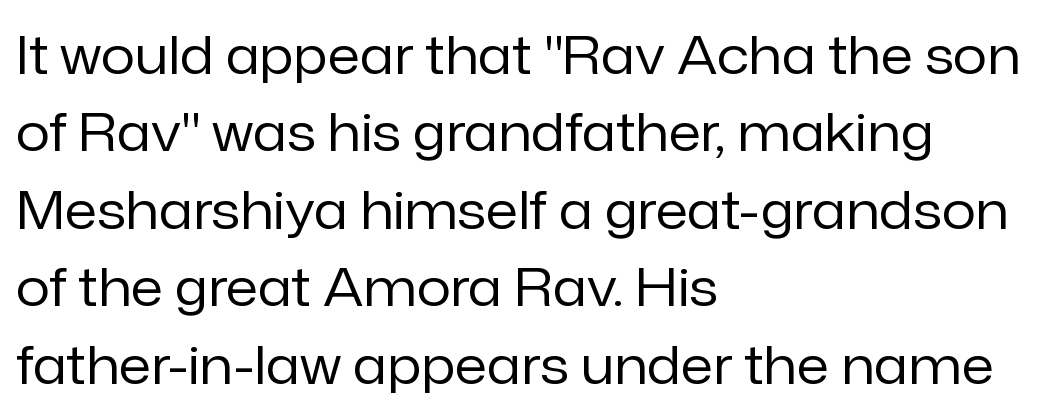
Q: Is the text bold? A: No.
Q: Is the text italic (slanted)? A: No, it is upright.
Q: Is the typeface a serif or a sans-serif typeface? A: Sans-serif.
Q: Is the text underlined? A: No.
Q: How is the paragraph aligned? A: Left-aligned.
Q: Is the spacing between letters normal or unusually wide? A: Normal.
Q: Is the spacing between lines tight, normal or loose? A: Normal.
Q: Width (condensed, normal, or wide)? A: Normal.
Q: Stroke contrast? A: Low.
Q: x-height? A: Medium.
Q: Monospaced? A: No.
